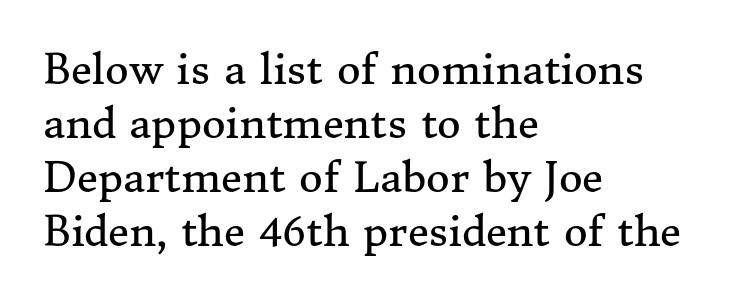
The letters advance in unequal steps, a hallmark of proportional type. Teacher's note: observe the even left margin — that is flush-left alignment. Anything drawn beneath the words? Only blank space. The text was rendered using a seriffed face with decorative stroke endings.
